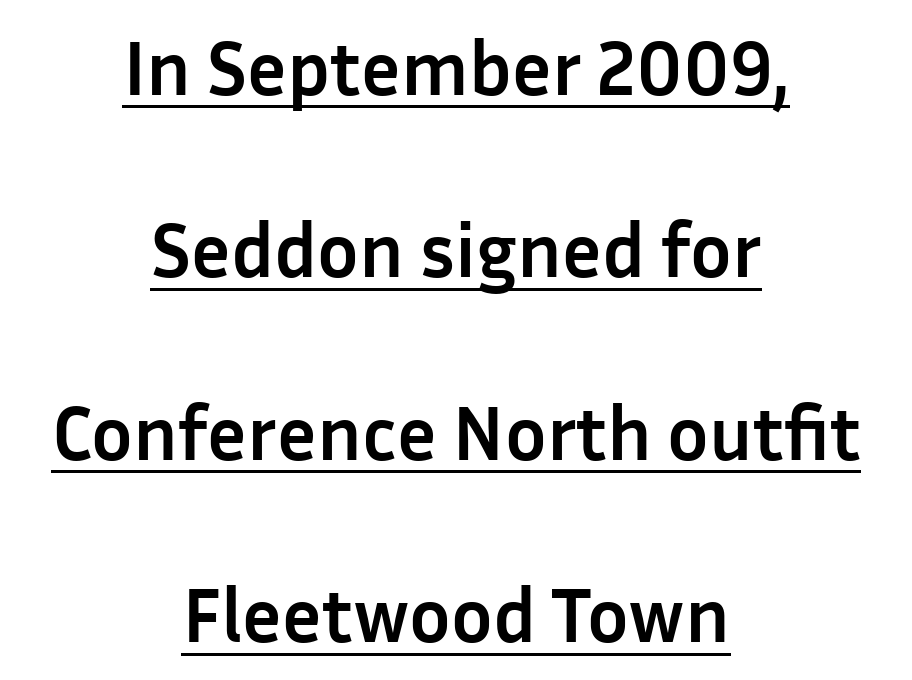
{"serif": "no", "italic": "no", "bold": "yes", "weight": "semibold", "width": "normal", "stroke_contrast": "low", "x_height": "medium", "monospaced": "no", "underline": "yes", "align": "center", "line_spacing": "loose", "line_spacing_ratio": 2.37, "letter_spacing": "normal", "letter_spacing_em": 0.0, "glyph_px": 77}
